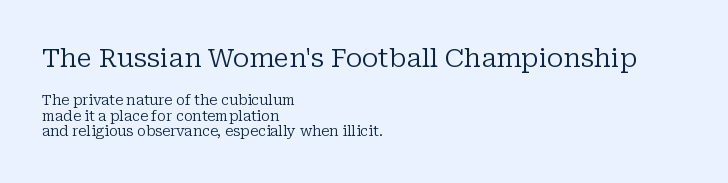
{"italic": "no", "bold": "no", "underline": "no", "align": "left", "line_spacing": "tight", "line_spacing_ratio": 1.12, "letter_spacing": "normal", "letter_spacing_em": 0.0, "larger_block": "first", "size_ratio": 1.86, "glyph_px": 26}
